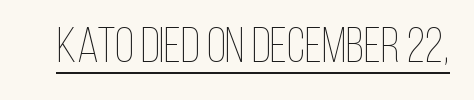
Quick note: not italic, upright. A rule runs beneath these lines of type. The strokes are not fattened; the text isn't bold. This sample uses plain, unmodified letter spacing. Spacing verdict: proportional, widths tailored to each character.
